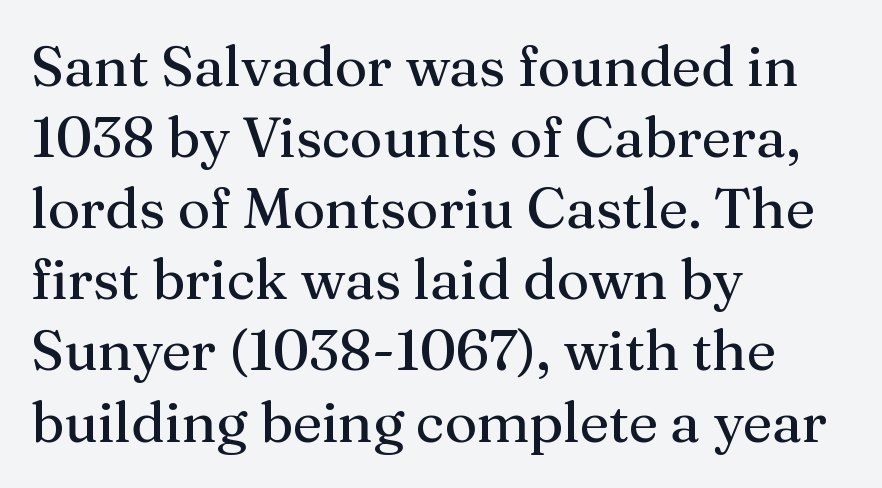
Q: Is the text italic (slanted)? A: No, it is upright.
Q: Is the typeface a serif or a sans-serif typeface? A: Serif.
Q: Is the text underlined? A: No.
Q: How is the paragraph aligned? A: Left-aligned.
Q: Is the spacing between letters normal or unusually wide? A: Normal.
Q: Is the spacing between lines tight, normal or loose? A: Normal.
Q: Width (condensed, normal, or wide)? A: Normal.
Q: Stroke contrast? A: Medium.
Q: x-height? A: Medium.
Q: Monospaced? A: No.
